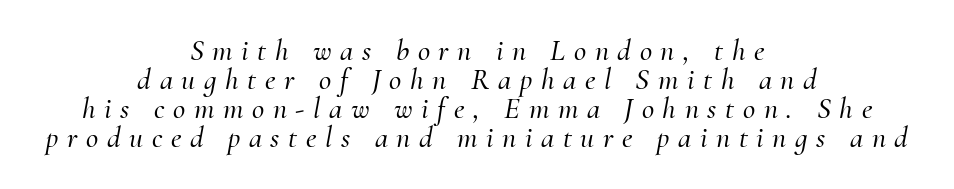
{"serif": "yes", "italic": "yes", "lean": "right", "slant_degrees": 10, "width": "normal", "stroke_contrast": "medium", "x_height": "small", "monospaced": "no", "underline": "no", "align": "center", "line_spacing": "tight", "line_spacing_ratio": 0.97, "letter_spacing": "wide", "letter_spacing_em": 0.29, "glyph_px": 30}
